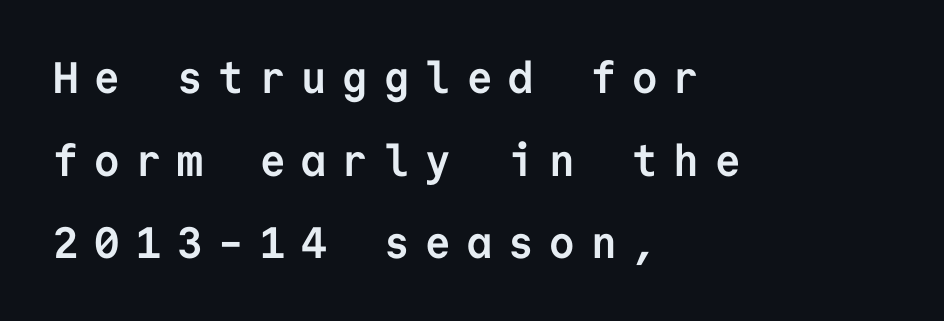
Q: Is the text bold? A: Yes.
Q: Is the text italic (slanted)? A: No, it is upright.
Q: Is the typeface a serif or a sans-serif typeface? A: Sans-serif.
Q: Is the text underlined? A: No.
Q: How is the paragraph aligned? A: Left-aligned.
Q: Is the spacing between letters normal or unusually wide? A: Unusually wide.
Q: Width (condensed, normal, or wide)? A: Normal.
Q: Stroke contrast? A: Low.
Q: x-height? A: Medium.
Q: Monospaced? A: Yes.
